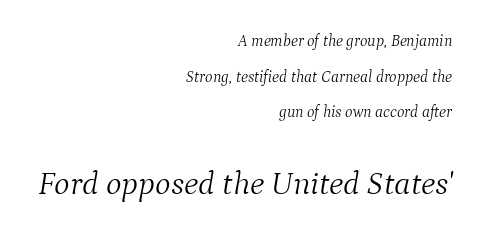
The image shows 33 px light serif type, italic (leaning right); set right-aligned, loose line spacing (2.23x), normal letter spacing, not underlined; the second (bottom) block is 2.06x larger; medium stroke contrast and a medium x-height.
